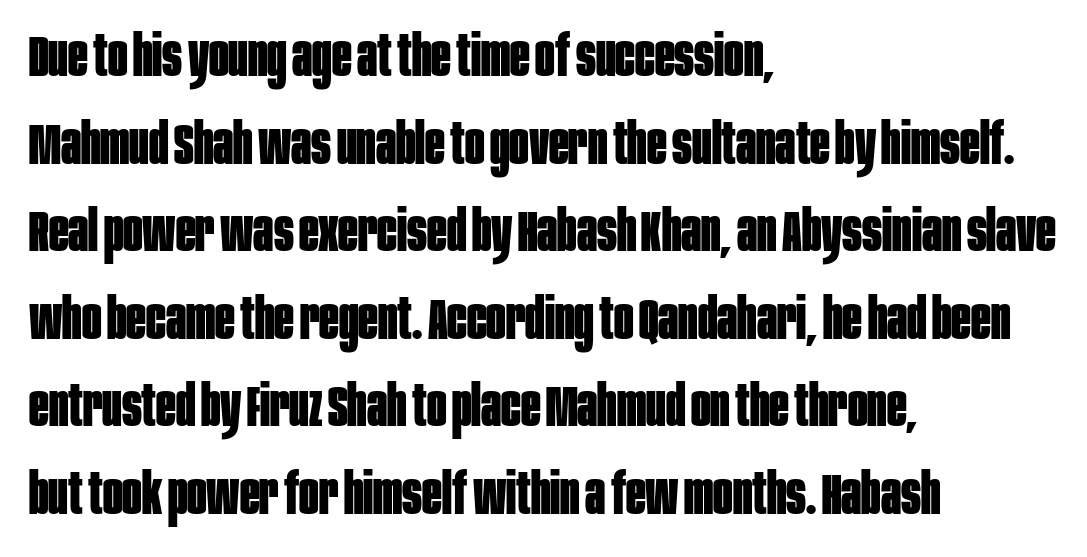
{"serif": "no", "italic": "no", "bold": "yes", "weight": "bold", "width": "condensed", "stroke_contrast": "low", "x_height": "large", "monospaced": "no", "underline": "no", "align": "left", "line_spacing": "normal", "line_spacing_ratio": 1.51, "letter_spacing": "normal", "letter_spacing_em": 0.0, "glyph_px": 58}
